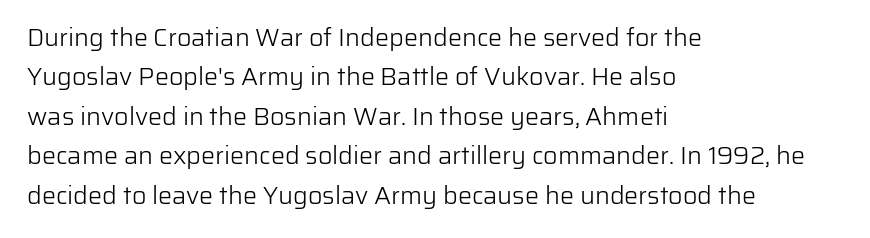
This block has exactly the height ordinary leading produces. Heft: none added — not bold. The face used here is rendered with its standard letterfit. Horizontally, the lines are justified to the leading edge only.
